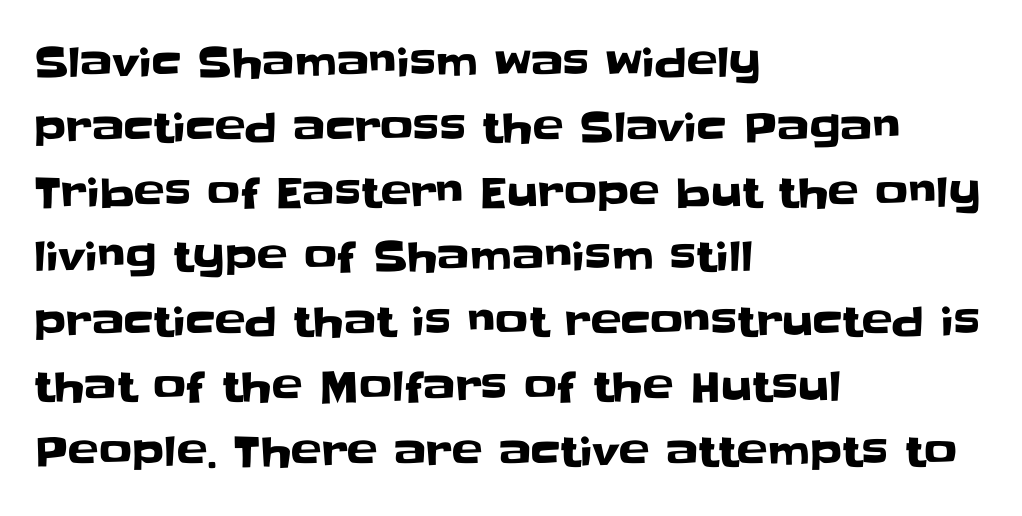
The image shows 41 px sans-serif type, upright; set left-aligned, normal line spacing (1.58x), normal letter spacing, not underlined; low stroke contrast and a large x-height.
